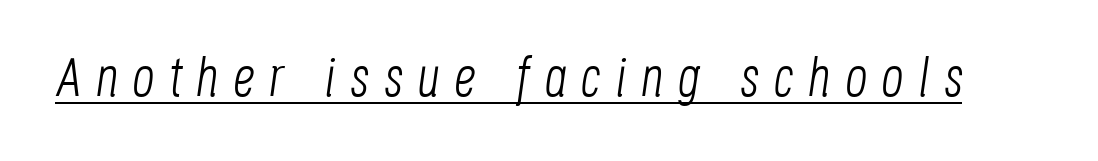
Q: Is the text bold? A: No.
Q: Is the text italic (slanted)? A: Yes, it leans right by about 8 degrees.
Q: Is the text underlined? A: Yes.
Q: Is the spacing between letters normal or unusually wide? A: Unusually wide.
Q: Width (condensed, normal, or wide)? A: Condensed.
Q: Stroke contrast? A: Low.
Q: x-height? A: Large.
Q: Monospaced? A: No.
